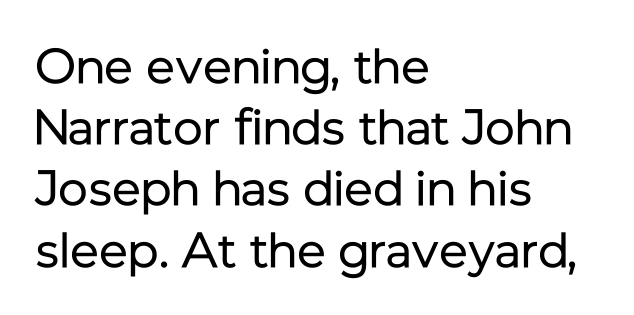
Horizontally, the lines are justified to the leading edge only. Serifs: no, the terminals of the letterforms are clean. The type sits square on the baseline with zero lean. The face used here is proportionally spaced, like ordinary book or web type. A light-to-regular cut is what we see here.
